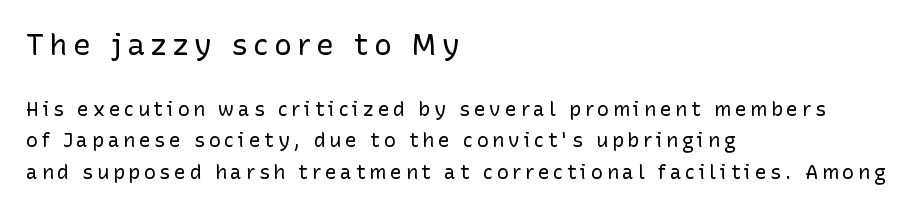
The image shows 30 px regular-weight sans-serif type, upright; set left-aligned, normal line spacing (1.57x), not underlined; the first (top) block is 1.5x larger; low stroke contrast and a medium x-height.
